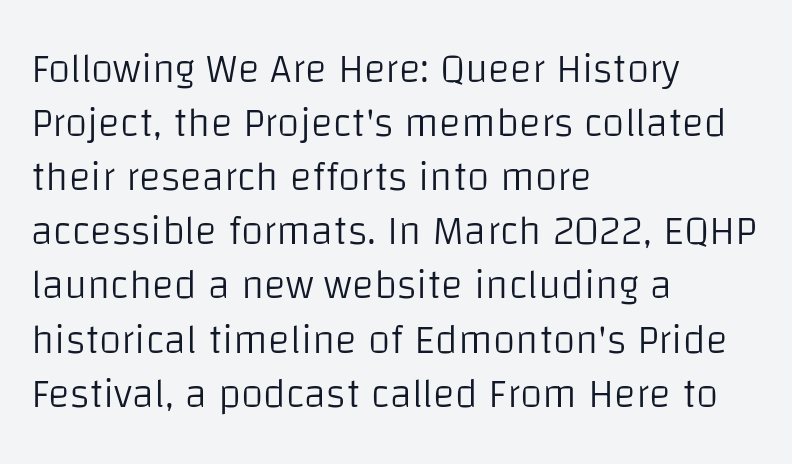
The image shows 41 px light sans-serif type, upright; set left-aligned, normal line spacing (1.32x), normal letter spacing, not underlined; low stroke contrast and a large x-height.
